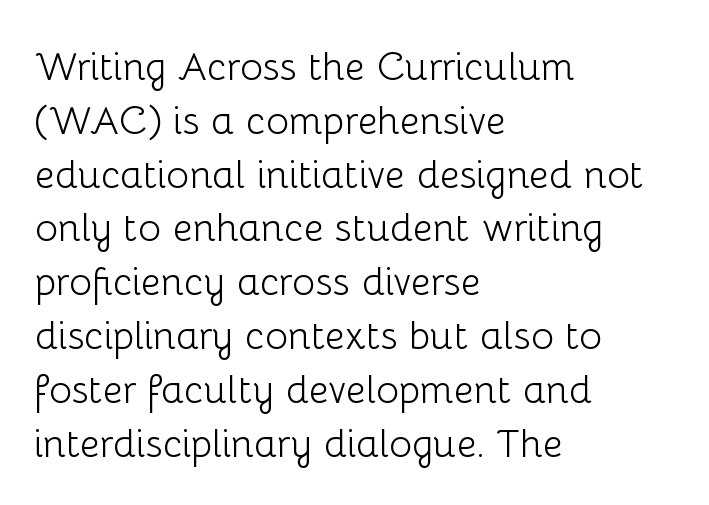
Tracking here is standard; glyphs follow each other at the usual distance. Bold? No — there's no thickening of the strokes. The gap between lines stays unmarked. These lines are rendered in a variable-pitch font.
